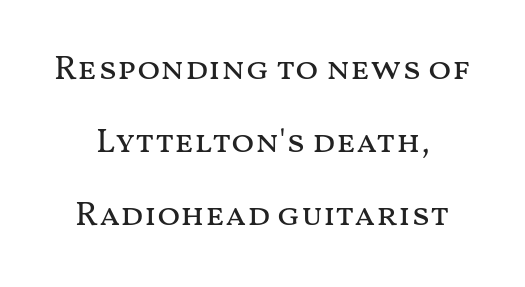
The image shows 34 px regular-weight, wide type, upright; set loose line spacing (2.15x), normal letter spacing, not underlined; medium stroke contrast and a medium x-height.
